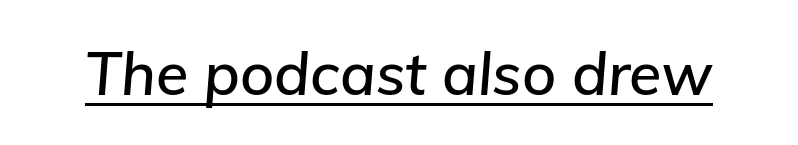
{"italic": "yes", "lean": "right", "slant_degrees": 5, "width": "normal", "stroke_contrast": "low", "x_height": "medium", "monospaced": "no", "underline": "yes", "letter_spacing": "normal", "letter_spacing_em": 0.0, "glyph_px": 59}
